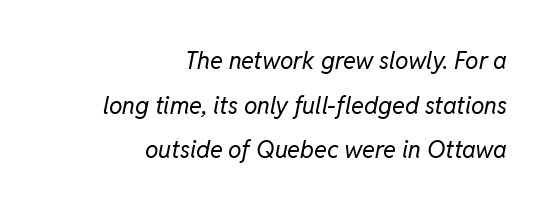
{"italic": "yes", "lean": "right", "slant_degrees": 11, "bold": "no", "underline": "no", "align": "right", "line_spacing_ratio": 1.86, "letter_spacing": "normal", "letter_spacing_em": 0.0, "glyph_px": 24}
